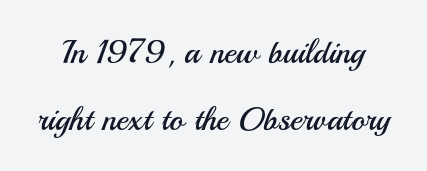
Q: Is the text bold? A: No.
Q: Is the text italic (slanted)? A: Yes.
Q: Is the typeface a serif or a sans-serif typeface? A: Sans-serif.
Q: Is the text underlined? A: No.
Q: Is the spacing between letters normal or unusually wide? A: Normal.
Q: Is the spacing between lines tight, normal or loose? A: Loose.
Q: Width (condensed, normal, or wide)? A: Normal.
Q: Stroke contrast? A: Medium.
Q: x-height? A: Small.
Q: Monospaced? A: No.
